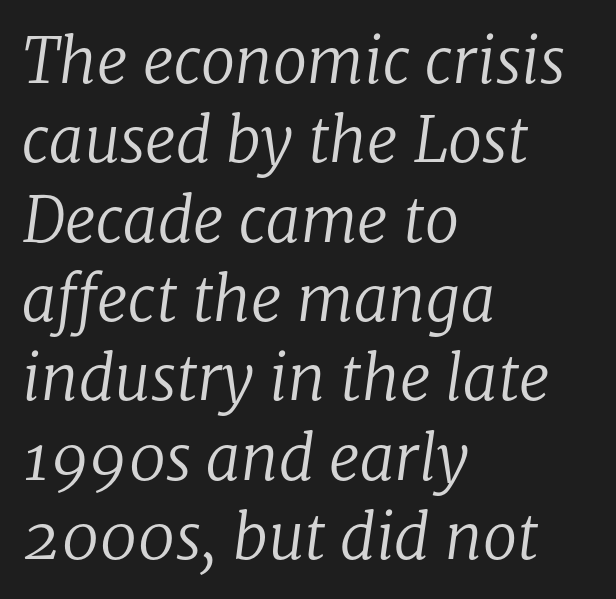
Q: Is the text bold? A: No.
Q: Is the text italic (slanted)? A: Yes, it leans right by about 8 degrees.
Q: Is the typeface a serif or a sans-serif typeface? A: Serif.
Q: Is the text underlined? A: No.
Q: How is the paragraph aligned? A: Left-aligned.
Q: Is the spacing between letters normal or unusually wide? A: Normal.
Q: Is the spacing between lines tight, normal or loose? A: Normal.
Q: Width (condensed, normal, or wide)? A: Normal.
Q: Stroke contrast? A: Low.
Q: x-height? A: Medium.
Q: Monospaced? A: No.
